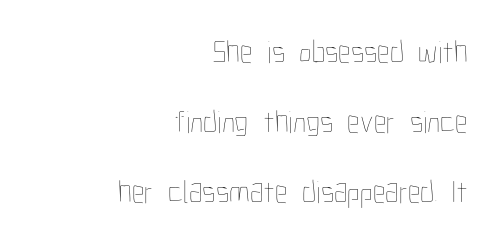
How would I describe the line gaps? Wide and relaxed. Is the letter spacing exaggerated? No — it looks like the ordinary default. On a weight scale, this lands at 450 or below. The font's upright variant was chosen for this text. The ragged edge is on the left, which tells us the setting is flush right. Proportional: the letters do not fall into vertical columns.
